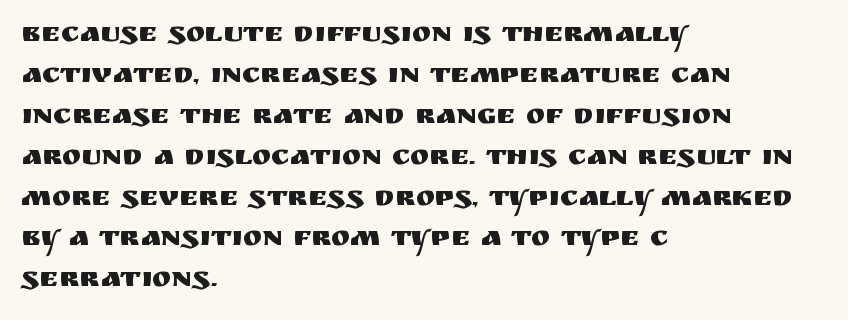
The image shows 29 px sans-serif type, upright; set left-aligned, normal line spacing (1.41x), normal letter spacing, not underlined; medium stroke contrast and a large x-height.
